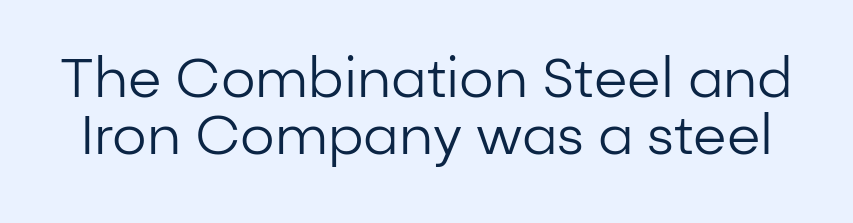
{"serif": "no", "italic": "no", "bold": "no", "weight": "regular", "width": "normal", "stroke_contrast": "low", "x_height": "medium", "monospaced": "no", "underline": "no", "line_spacing": "tight", "line_spacing_ratio": 1.06, "letter_spacing": "normal", "letter_spacing_em": 0.0, "glyph_px": 54}
